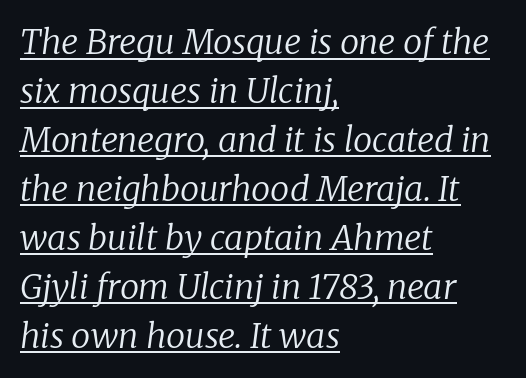
The image shows 34 px regular-weight serif type, italic (leaning right); set left-aligned, normal line spacing (1.44x), normal letter spacing, underlined; low stroke contrast and a medium x-height.
